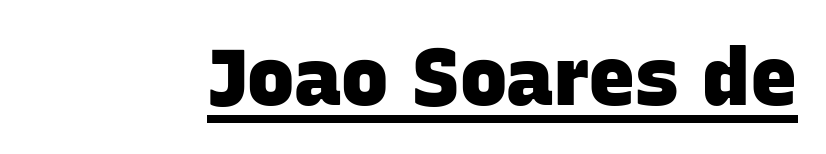
Q: Is the text bold? A: Yes.
Q: Is the typeface a serif or a sans-serif typeface? A: Sans-serif.
Q: Is the text underlined? A: Yes.
Q: Is the spacing between letters normal or unusually wide? A: Normal.
Q: Width (condensed, normal, or wide)? A: Normal.
Q: Stroke contrast? A: Low.
Q: x-height? A: Large.
Q: Monospaced? A: No.
